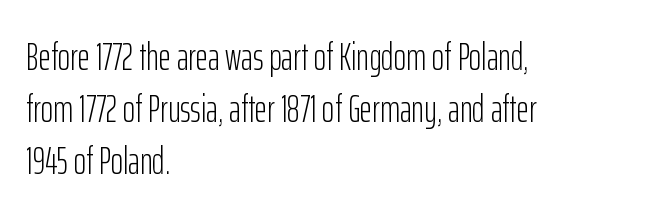
Is the type heavy? It reads as light-to-regular instead. These lines are rendered in a variable-pitch font. To sum up the face: it is a sans, with no serifs. Every row of glyphs begins at an identical x-position on the left.
